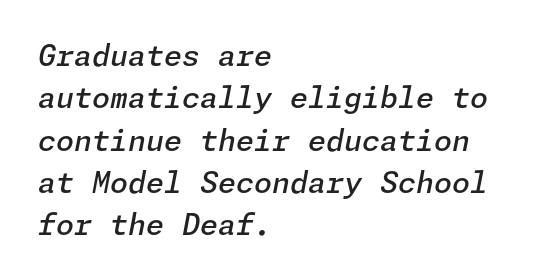
Q: Is the text bold? A: Semi-bold.
Q: Is the text italic (slanted)? A: Yes, it leans right by about 11 degrees.
Q: Is the text underlined? A: No.
Q: How is the paragraph aligned? A: Left-aligned.
Q: Is the spacing between letters normal or unusually wide? A: Normal.
Q: Is the spacing between lines tight, normal or loose? A: Normal.
Q: Width (condensed, normal, or wide)? A: Normal.
Q: Stroke contrast? A: Low.
Q: x-height? A: Medium.
